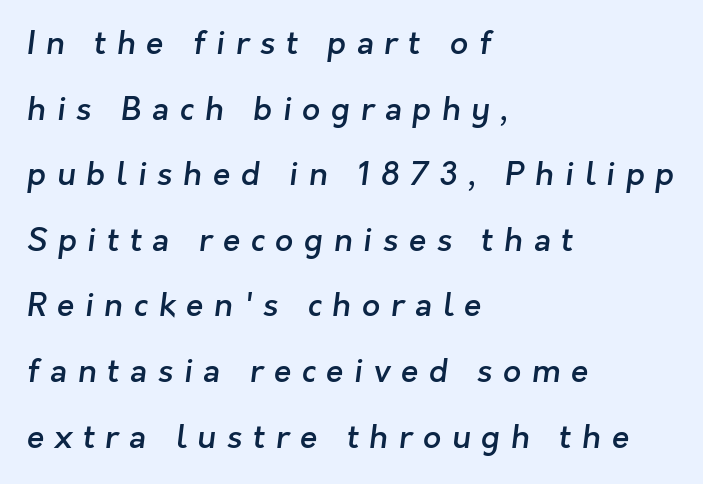
Classification — sans serif. Short and long lines alike share a common starting point at left. Is the type bold? Partly — it's a semibold, heavier than regular but not fully bold. Descenders hang freely into open space.
